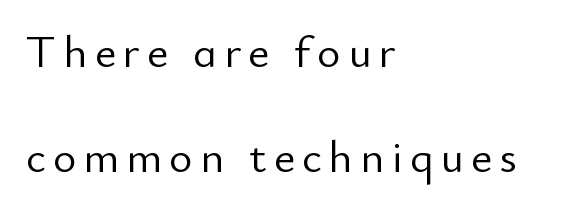
{"serif": "no", "italic": "no", "bold": "no", "weight": "light", "width": "normal", "stroke_contrast": "low", "x_height": "small", "monospaced": "no", "underline": "no", "align": "left", "line_spacing": "loose", "line_spacing_ratio": 2.33, "glyph_px": 45}
